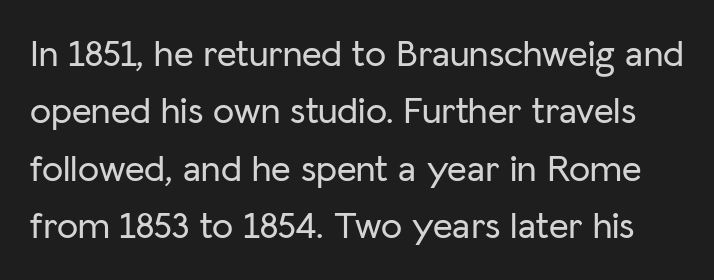
{"serif": "no", "italic": "no", "width": "normal", "stroke_contrast": "low", "x_height": "medium", "monospaced": "no", "underline": "no", "line_spacing": "normal", "line_spacing_ratio": 1.51, "letter_spacing": "normal", "letter_spacing_em": 0.0, "glyph_px": 38}
